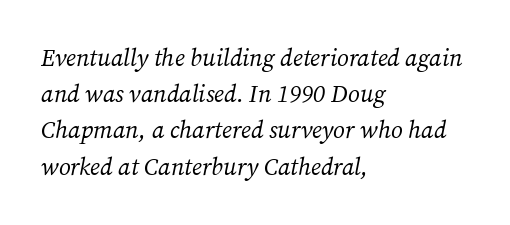
{"italic": "yes", "lean": "right", "slant_degrees": 12, "bold": "no", "underline": "no", "align": "left", "line_spacing": "normal", "line_spacing_ratio": 1.51, "letter_spacing": "normal", "letter_spacing_em": 0.0, "glyph_px": 24}
